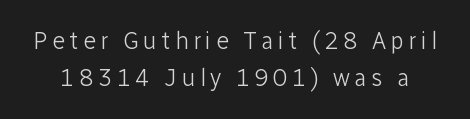
Q: Is the text bold? A: No.
Q: Is the text italic (slanted)? A: No, it is upright.
Q: Is the text underlined? A: No.
Q: Is the spacing between lines tight, normal or loose? A: Normal.
